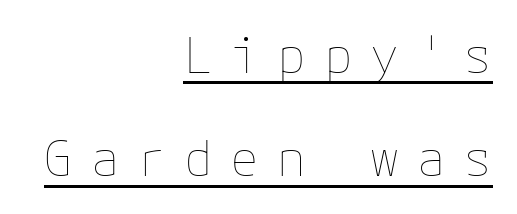
{"italic": "no", "bold": "no", "weight": "thin", "width": "normal", "stroke_contrast": "low", "x_height": "medium", "underline": "yes", "align": "right", "line_spacing": "loose", "line_spacing_ratio": 2.15, "letter_spacing": "wide", "letter_spacing_em": 0.37, "glyph_px": 48}
